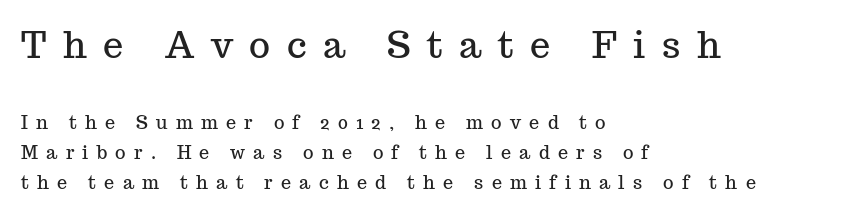
Regarding serifs, this sample has them. Do the characters align in a grid? No, the font is proportional. Does the leading feel generous? No, just average. Line starts are locked; line ends wander.
